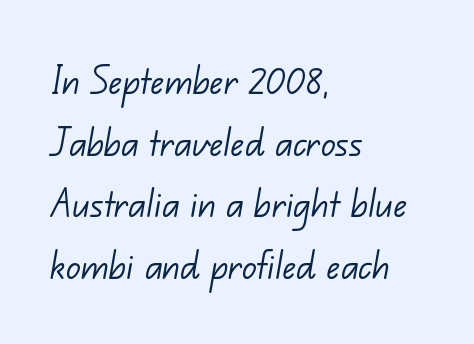
Q: Is the text bold? A: No.
Q: Is the typeface a serif or a sans-serif typeface? A: Sans-serif.
Q: Is the text underlined? A: No.
Q: How is the paragraph aligned? A: Left-aligned.
Q: Is the spacing between letters normal or unusually wide? A: Normal.
Q: Is the spacing between lines tight, normal or loose? A: Normal.
Q: Width (condensed, normal, or wide)? A: Normal.
Q: Stroke contrast? A: Low.
Q: x-height? A: Small.
Q: Monospaced? A: No.
